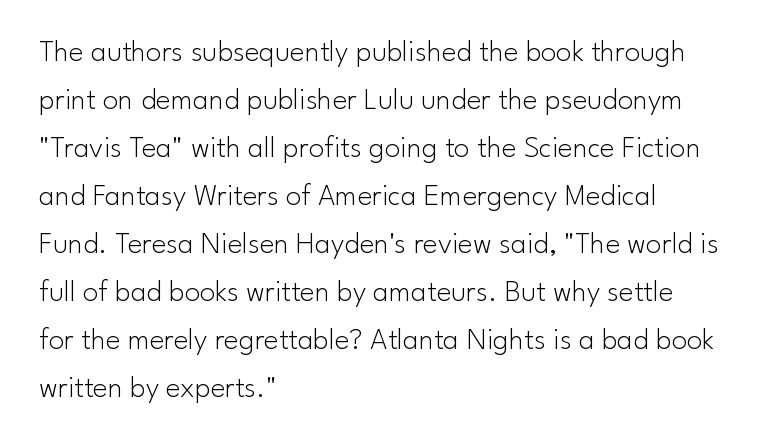
Looks like regular typesetting: each glyph gets only the width it needs. A typesetter would call this leading conventional body-copy spacing. Words appear dense and cohesive because spacing is normal. The glyphs in this specimen are sans serif. One-word summary of the alignment: left. Nope, not italic — everything's standing straight.
